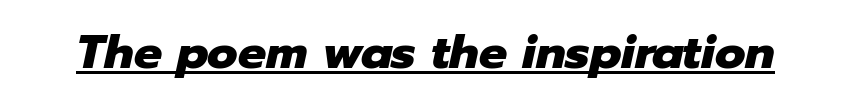
{"italic": "yes", "lean": "right", "slant_degrees": 12, "bold": "yes", "weight": "heavy", "width": "normal", "stroke_contrast": "low", "x_height": "medium", "monospaced": "no", "underline": "yes", "letter_spacing": "normal", "letter_spacing_em": 0.0, "glyph_px": 47}
